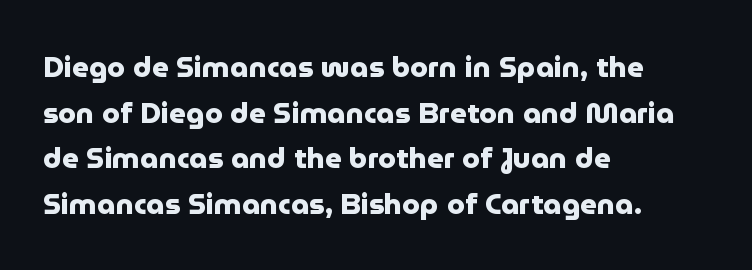
Q: Is the text bold? A: Yes.
Q: Is the text italic (slanted)? A: No, it is upright.
Q: Is the typeface a serif or a sans-serif typeface? A: Sans-serif.
Q: Is the text underlined? A: No.
Q: How is the paragraph aligned? A: Left-aligned.
Q: Is the spacing between letters normal or unusually wide? A: Normal.
Q: Is the spacing between lines tight, normal or loose? A: Normal.
Q: Width (condensed, normal, or wide)? A: Normal.
Q: Stroke contrast? A: Low.
Q: x-height? A: Medium.
Q: Monospaced? A: No.
